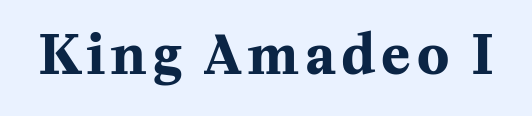
Each letter keeps its own natural width here, so spacing adapts to shape. The letters carry serifs — small finishing strokes at the ends of their stems. Nobody drew a line under any word here. Posture: vertical. Every letter is thick-stroked: bold, no question.
